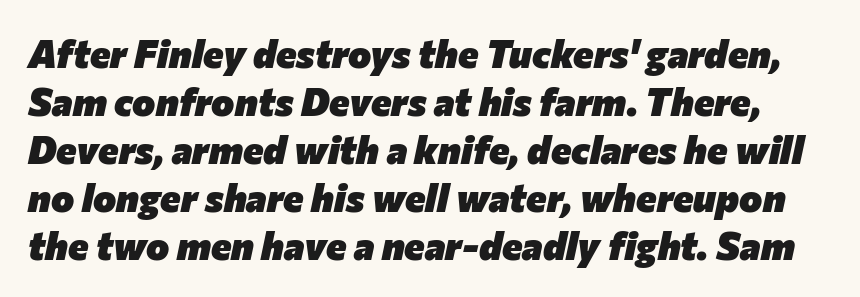
The image shows 39 px heavy type, italic (leaning right); set line spacing 1.23x, normal letter spacing, not underlined; low stroke contrast and a medium x-height.
